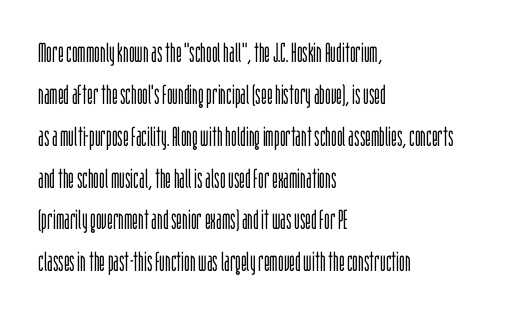
{"italic": "no", "bold": "no", "underline": "no", "align": "left", "line_spacing": "normal", "line_spacing_ratio": 1.55, "letter_spacing": "normal", "letter_spacing_em": 0.0, "glyph_px": 27}
